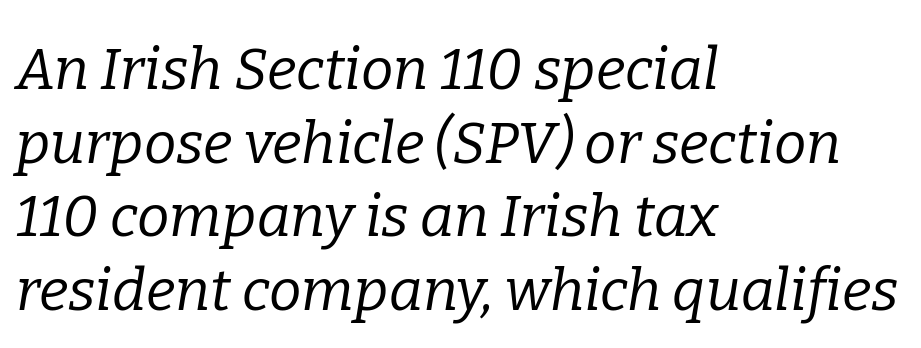
The image shows 58 px regular-weight serif type, italic (leaning right); set left-aligned, normal line spacing (1.27x), normal letter spacing, not underlined; low stroke contrast and a medium x-height.
